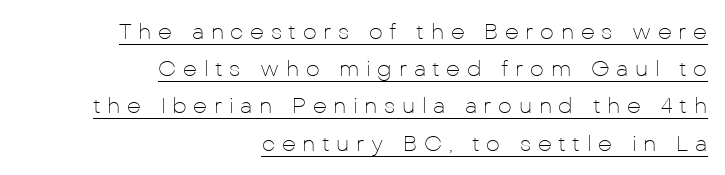
The image shows 22 px text type, upright; set right-aligned, normal line spacing (1.69x), unusually wide letter spacing (+0.3 em), underlined.
